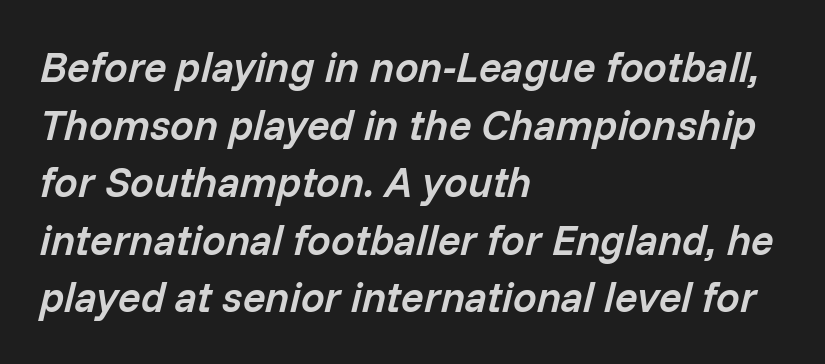
A somewhat darkened texture: the type is semibold rather than bold. The axis of the letterforms is tilted away from vertical. Students, observe: this is what conventionally led text looks like. This rendering features lettering with no underline.
